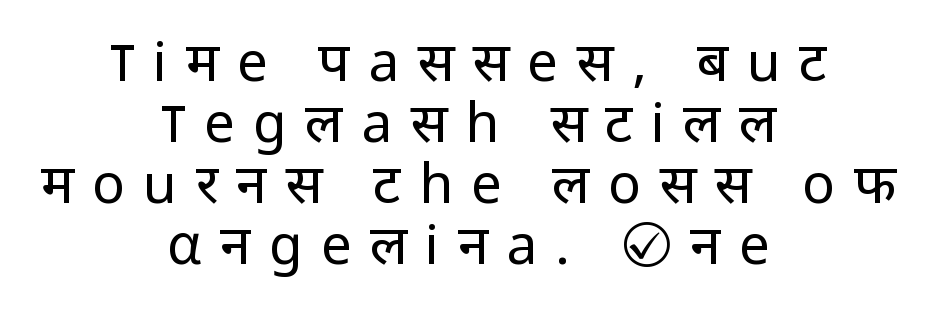
The image shows 55 px regular-weight sans-serif type, upright; set centered, tight line spacing (1.11x), unusually wide letter spacing (+0.33 em), not underlined; low stroke contrast and a medium x-height.
